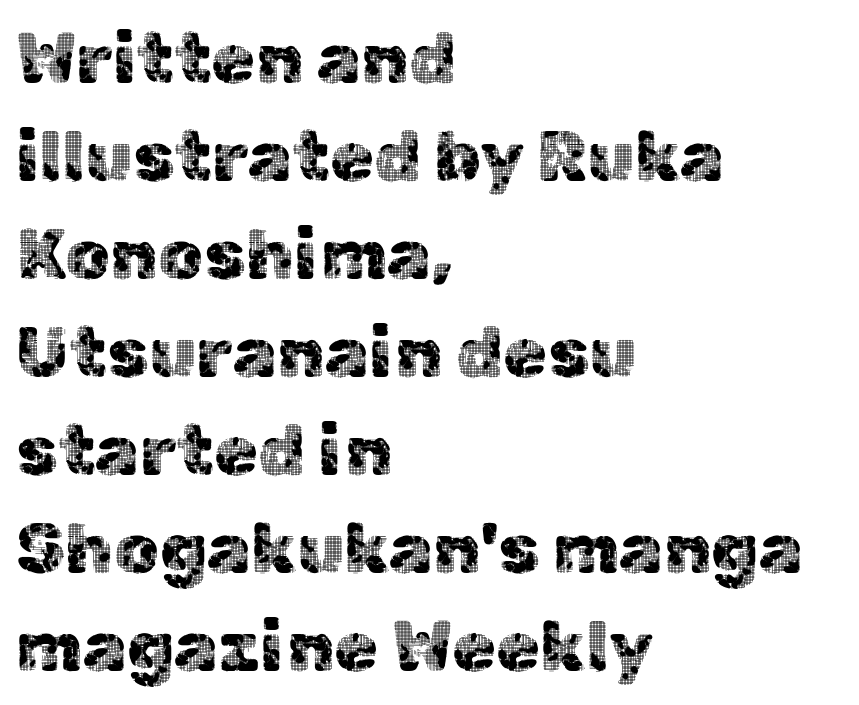
The image shows 71 px sans-serif type, upright; set left-aligned, normal line spacing (1.38x), normal letter spacing, not underlined; a medium x-height.
